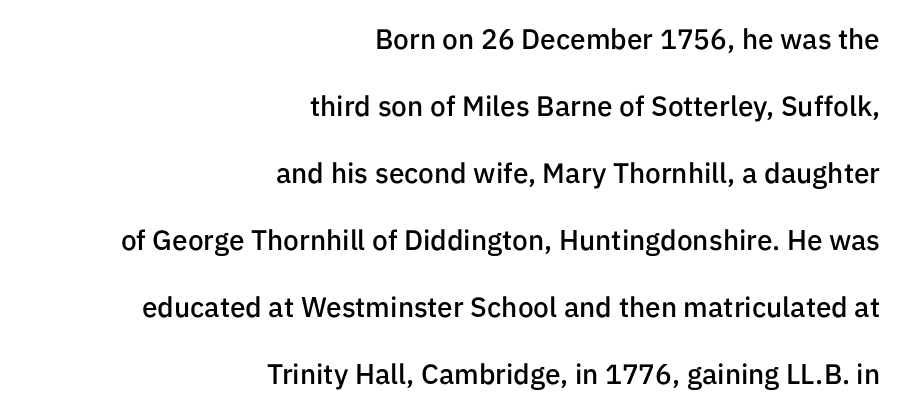
Q: Is the text bold? A: Semi-bold.
Q: Is the text italic (slanted)? A: No, it is upright.
Q: Is the typeface a serif or a sans-serif typeface? A: Sans-serif.
Q: Is the text underlined? A: No.
Q: How is the paragraph aligned? A: Right-aligned.
Q: Is the spacing between letters normal or unusually wide? A: Normal.
Q: Is the spacing between lines tight, normal or loose? A: Loose.
Q: Width (condensed, normal, or wide)? A: Normal.
Q: Stroke contrast? A: Low.
Q: x-height? A: Medium.
Q: Monospaced? A: No.
